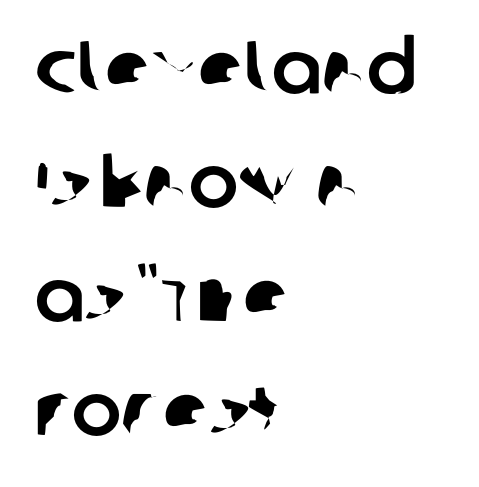
Line starts are locked; line ends wander. Unmarked baselines from the first word to the last. Tracking value appears to be zero — textbook default spacing. The passage shown is typed in a proportional face where columns would drift. A typesetter would call this leading conventional body-copy spacing. I'd call this a sans setting — the letters go barefoot.
